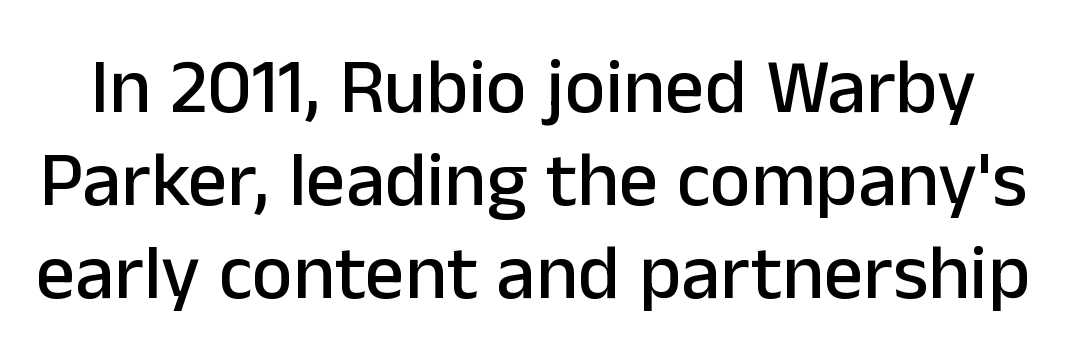
Q: Is the text italic (slanted)? A: No, it is upright.
Q: Is the typeface a serif or a sans-serif typeface? A: Sans-serif.
Q: Is the text underlined? A: No.
Q: Is the spacing between letters normal or unusually wide? A: Normal.
Q: Width (condensed, normal, or wide)? A: Normal.
Q: Stroke contrast? A: Low.
Q: x-height? A: Medium.
Q: Monospaced? A: No.
